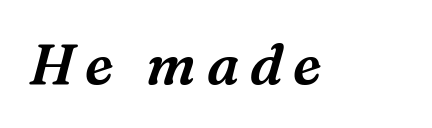
{"serif": "yes", "italic": "yes", "lean": "right", "slant_degrees": 16, "width": "normal", "stroke_contrast": "medium", "x_height": "medium", "monospaced": "no", "underline": "no", "glyph_px": 56}
